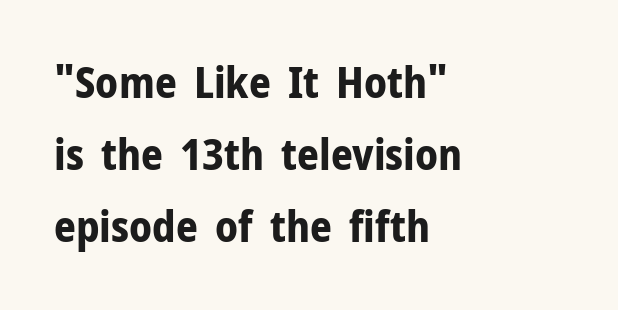
Q: Is the text bold? A: Yes.
Q: Is the text italic (slanted)? A: No, it is upright.
Q: Is the typeface a serif or a sans-serif typeface? A: Sans-serif.
Q: Is the text underlined? A: No.
Q: How is the paragraph aligned? A: Left-aligned.
Q: Is the spacing between letters normal or unusually wide? A: Normal.
Q: Is the spacing between lines tight, normal or loose? A: Normal.
Q: Width (condensed, normal, or wide)? A: Normal.
Q: Stroke contrast? A: Low.
Q: x-height? A: Medium.
Q: Monospaced? A: No.
